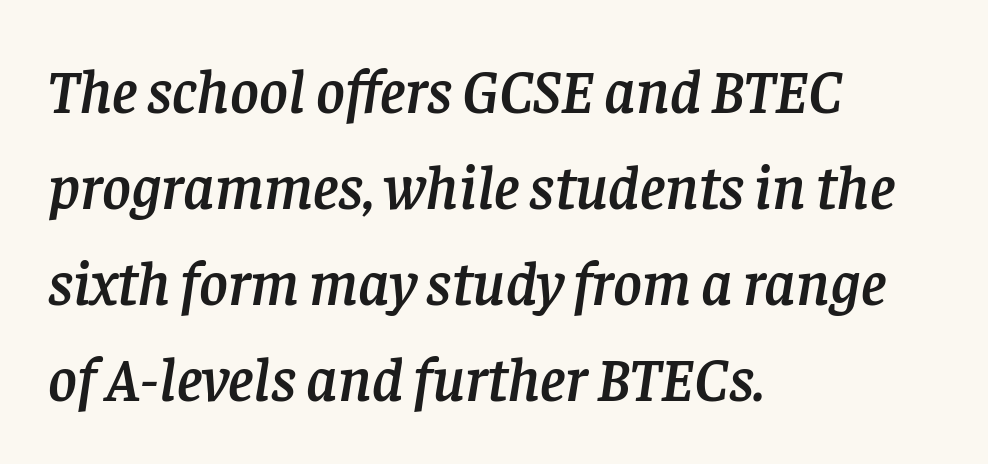
Descenders hang freely into open space. Spacing between characters is what you'd get straight out of the box. The whole block is typeset with a tilt. Vertical spacing — default.
